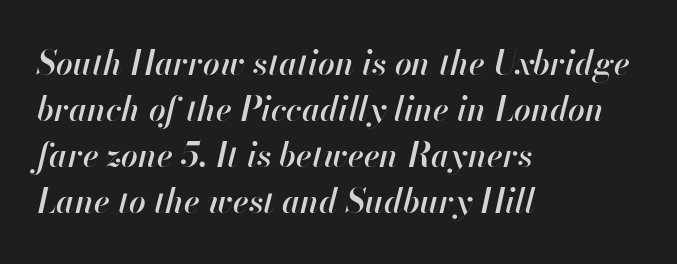
You could not count columns in this text — the font is proportionally spaced. What's the leading like? Ordinary, nothing unusual. Just letters on the line, the space beneath them empty. Every letter is mildly thick-stroked: semibold rather than bold.
